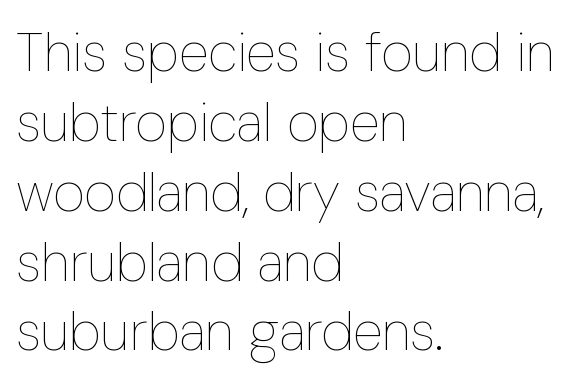
Q: Is the text bold? A: No.
Q: Is the text italic (slanted)? A: No, it is upright.
Q: Is the text underlined? A: No.
Q: How is the paragraph aligned? A: Left-aligned.
Q: Is the spacing between letters normal or unusually wide? A: Normal.
Q: Is the spacing between lines tight, normal or loose? A: Normal.
Q: Width (condensed, normal, or wide)? A: Condensed.
Q: Stroke contrast? A: Low.
Q: x-height? A: Medium.
Q: Monospaced? A: No.
